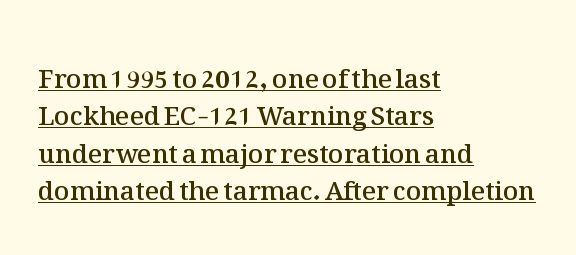
Look at the tracking — it's just the regular setting, nothing added. The typesetter chose a ragged-right arrangement here. A typesetter would call this leading conventional body-copy spacing. Vertical strokes here are truly vertical.
